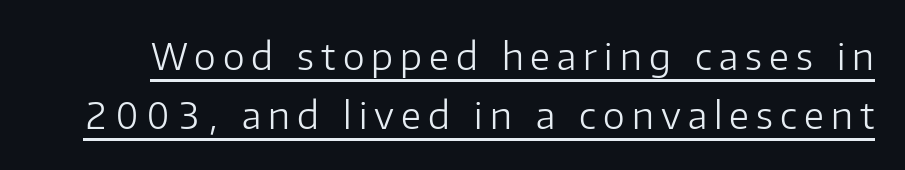
The glyphs are accompanied by a horizontal stroke just below them. In terms of letterform style, serifs are entirely absent. The line-height multiplier appears to be the usual default. This is the regular roman posture of the typeface. The letters advance in unequal steps, a hallmark of proportional type. No heavy texture on the line: the type isn't bold.
